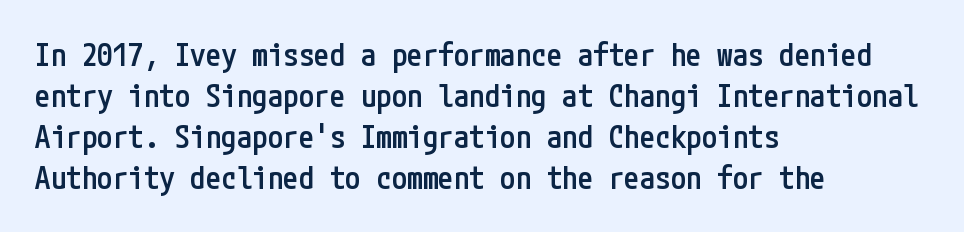
The image shows 31 px semibold, condensed sans-serif type, upright; set left-aligned, normal line spacing (1.32x), normal letter spacing, not underlined; low stroke contrast and a medium x-height.
